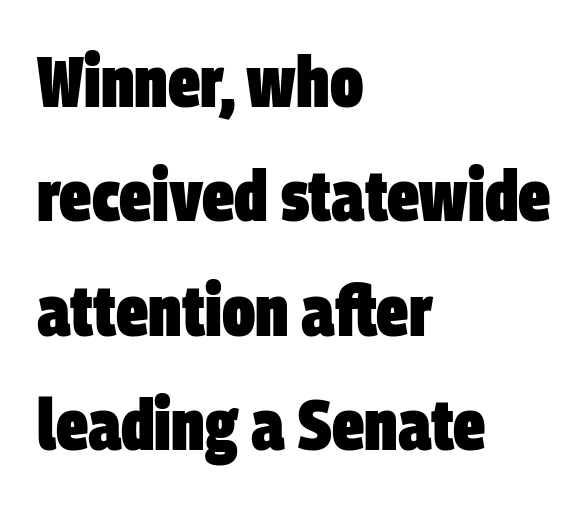
Q: Is the text bold? A: Yes.
Q: Is the typeface a serif or a sans-serif typeface? A: Sans-serif.
Q: Is the text underlined? A: No.
Q: How is the paragraph aligned? A: Left-aligned.
Q: Is the spacing between letters normal or unusually wide? A: Normal.
Q: Is the spacing between lines tight, normal or loose? A: Normal.
Q: Width (condensed, normal, or wide)? A: Condensed.
Q: Stroke contrast? A: Low.
Q: x-height? A: Large.
Q: Monospaced? A: No.
